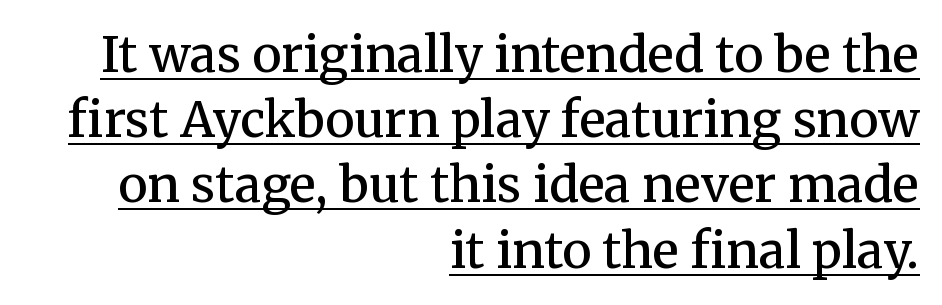
{"serif": "yes", "italic": "no", "bold": "semi", "weight": "semibold", "width": "normal", "stroke_contrast": "medium", "x_height": "medium", "monospaced": "no", "underline": "yes", "align": "right", "line_spacing": "normal", "line_spacing_ratio": 1.33, "letter_spacing": "normal", "letter_spacing_em": 0.0, "glyph_px": 49}
